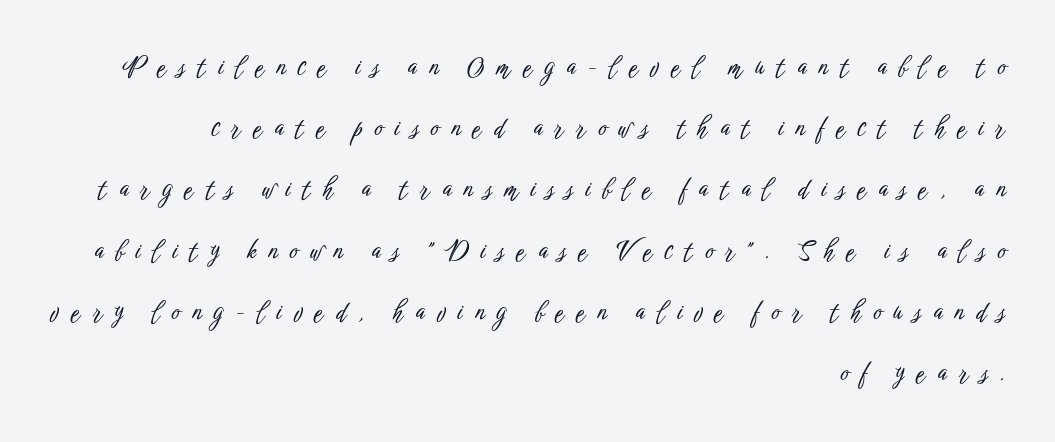
The image shows 25 px text type; set right-aligned, loose line spacing (2.45x), unusually wide letter spacing (+0.49 em), not underlined.
